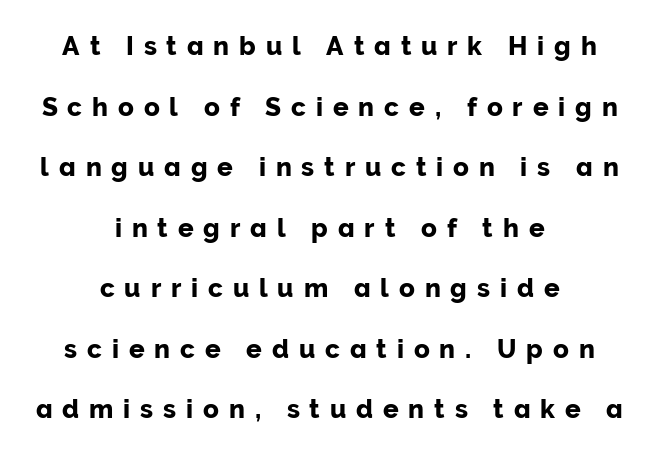
A roman cut, with each character standing at attention. Unmarked baselines from the first word to the last. The paragraph shown floats in the horizontal middle. The leading is generous, giving the passage an open texture.
